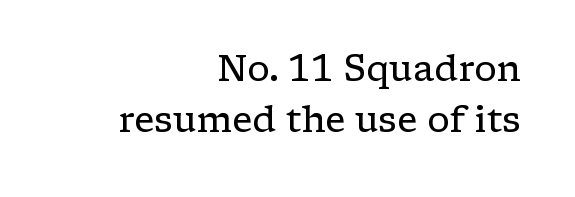
The passage shown has conventional tracking throughout. Heaviness? Minimal to ordinary, like unemphasized prose. Normally led — the rows are evenly, conventionally spaced. Clear beneath every line of the passage. A roman cut, with each character standing at attention. Typeset ragged left — the right edge is the straight one.
